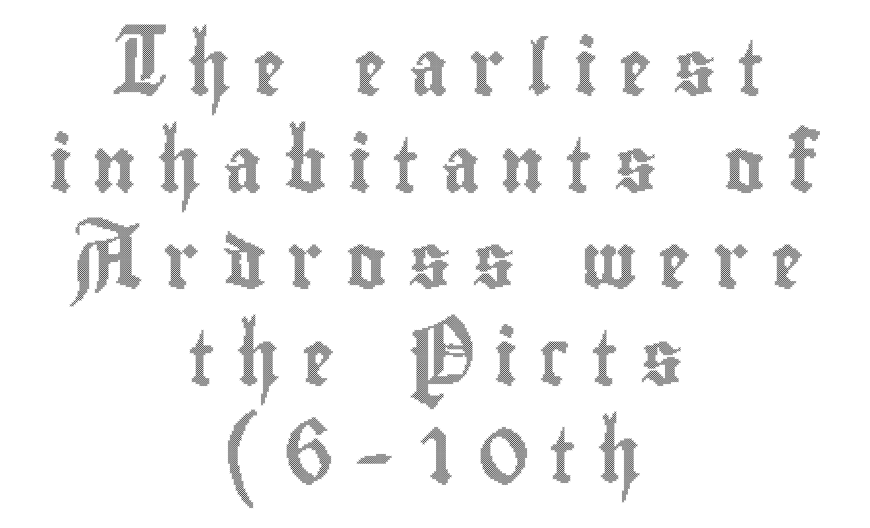
{"italic": "no", "width": "condensed", "x_height": "small", "monospaced": "no", "underline": "no", "align": "center", "line_spacing_ratio": 1.79, "letter_spacing": "wide", "letter_spacing_em": 0.4, "glyph_px": 54}
